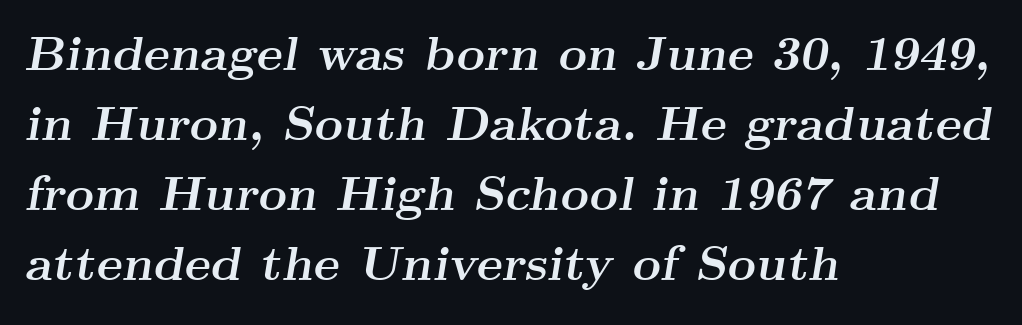
Each line starts at the same left margin while the right side varies. Type without underlining. The face used here is proportionally spaced, like ordinary book or web type. Does the weight exceed regular? Yes, all the way to bold. The rendering shows small feet on the letterforms — a serif design. What stands out about the letter spacing? Nothing — it is the standard amount.
